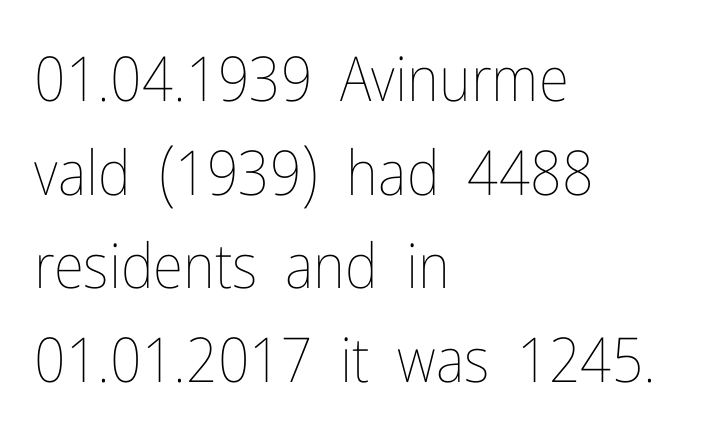
Q: Is the text bold? A: No.
Q: Is the text italic (slanted)? A: No, it is upright.
Q: Is the text underlined? A: No.
Q: How is the paragraph aligned? A: Left-aligned.
Q: Is the spacing between letters normal or unusually wide? A: Normal.
Q: Is the spacing between lines tight, normal or loose? A: Normal.
Q: Width (condensed, normal, or wide)? A: Condensed.
Q: Stroke contrast? A: Low.
Q: x-height? A: Medium.
Q: Monospaced? A: No.
